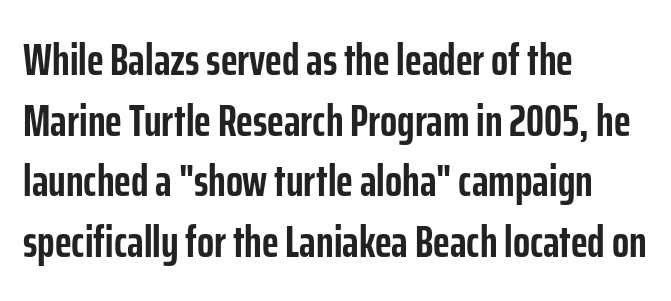
The image shows 45 px semibold, condensed sans-serif type, upright; set left-aligned, normal line spacing (1.35x), normal letter spacing, not underlined; low stroke contrast and a medium x-height.
